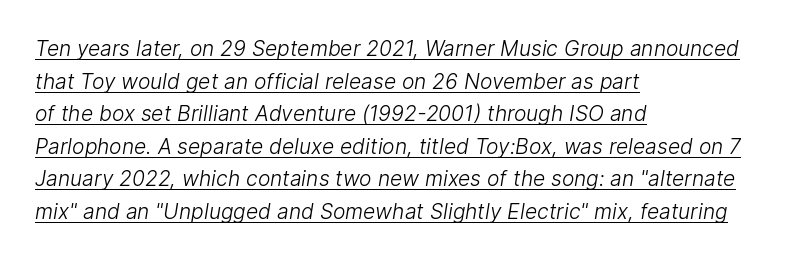
{"bold": "no", "underline": "yes", "align": "left", "line_spacing": "normal", "line_spacing_ratio": 1.55, "letter_spacing": "normal", "letter_spacing_em": 0.0, "glyph_px": 21}
